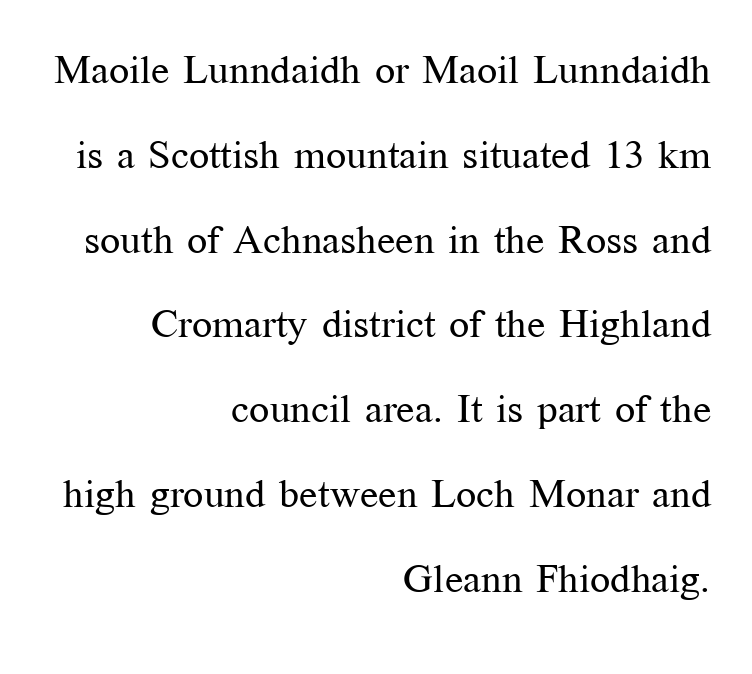
Q: Is the text bold? A: No.
Q: Is the text italic (slanted)? A: No, it is upright.
Q: Is the typeface a serif or a sans-serif typeface? A: Serif.
Q: Is the text underlined? A: No.
Q: How is the paragraph aligned? A: Right-aligned.
Q: Is the spacing between letters normal or unusually wide? A: Normal.
Q: Is the spacing between lines tight, normal or loose? A: Loose.
Q: Width (condensed, normal, or wide)? A: Normal.
Q: Stroke contrast? A: Medium.
Q: x-height? A: Medium.
Q: Monospaced? A: No.
